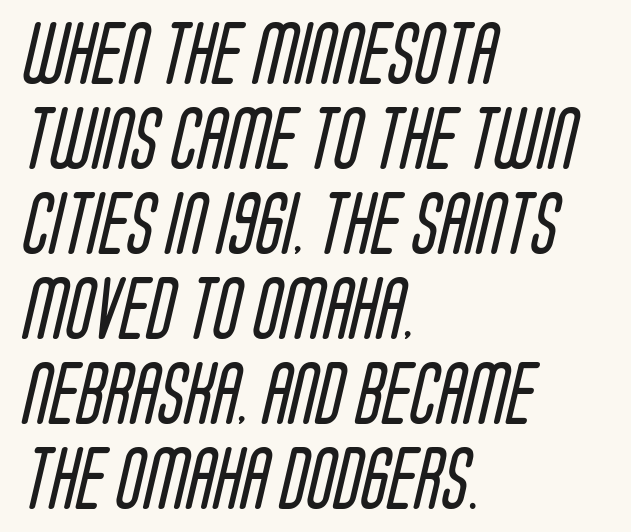
{"serif": "no", "bold": "no", "weight": "regular", "width": "condensed", "stroke_contrast": "low", "x_height": "large", "monospaced": "no", "underline": "no", "align": "left", "line_spacing": "normal", "line_spacing_ratio": 1.35, "letter_spacing": "normal", "letter_spacing_em": 0.0, "glyph_px": 63}
